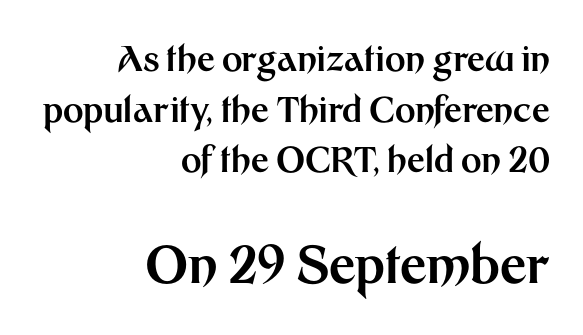
Typographic density is high because the face is bold. Beneath every word, the page is bare. Visually, the bottom section dominates because its glyphs are scaled up. The rendering shows plain stroke endings on the letterforms — a sans-serif design.
